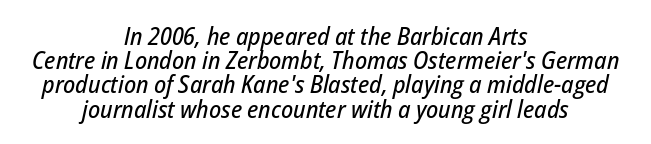
The image shows 25 px text type, italic (leaning right); set centered, tight line spacing (0.97x), normal letter spacing, not underlined.
